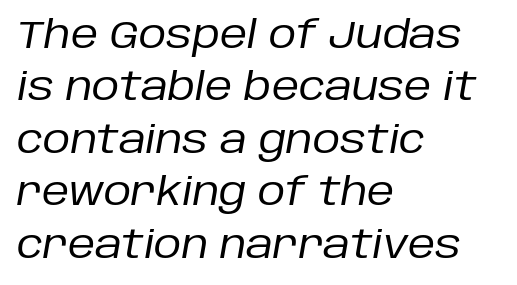
Q: Is the text bold? A: No.
Q: Is the text italic (slanted)? A: Yes, it leans right by about 10 degrees.
Q: Is the text underlined? A: No.
Q: How is the paragraph aligned? A: Left-aligned.
Q: Is the spacing between letters normal or unusually wide? A: Normal.
Q: Is the spacing between lines tight, normal or loose? A: Normal.
Q: Width (condensed, normal, or wide)? A: Normal.
Q: Stroke contrast? A: Low.
Q: x-height? A: Large.
Q: Monospaced? A: No.
